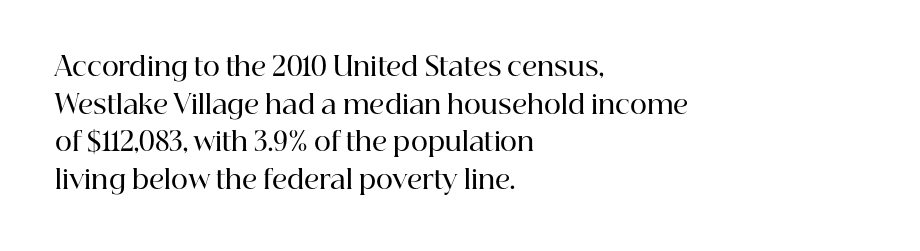
{"italic": "no", "bold": "semi", "underline": "no", "align": "left", "line_spacing": "normal", "line_spacing_ratio": 1.45, "letter_spacing": "normal", "letter_spacing_em": 0.0, "glyph_px": 26}
